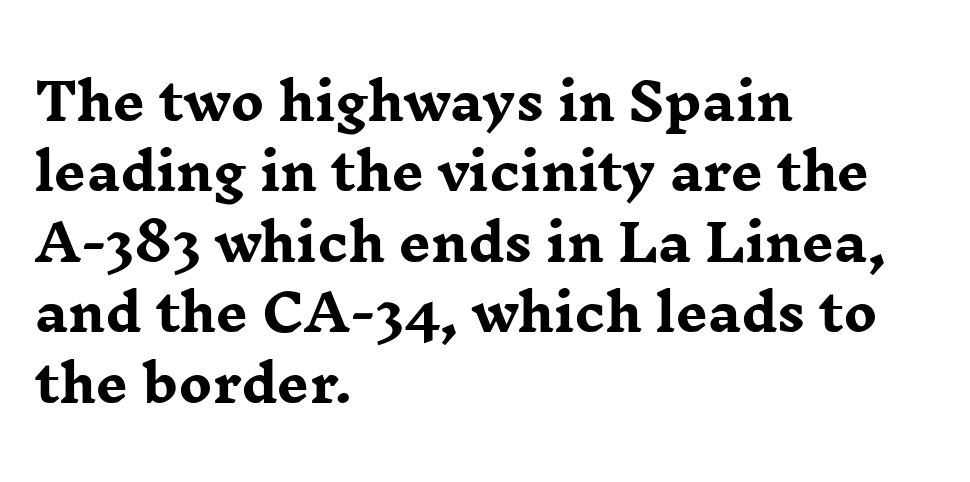
The image shows 50 px heavy, wide serif type, upright; set left-aligned, normal line spacing (1.41x), normal letter spacing, not underlined; low stroke contrast and a medium x-height.
